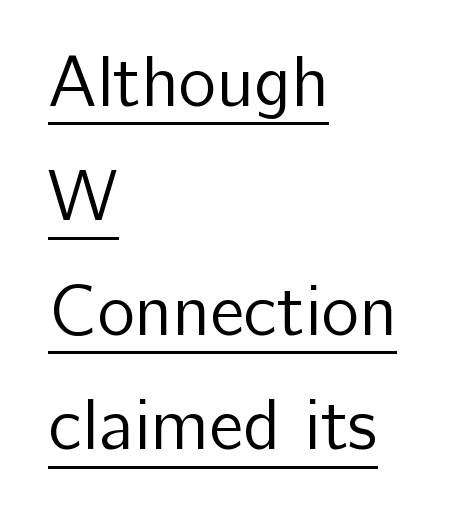
The image shows 72 px regular-weight sans-serif type, upright; set left-aligned, normal line spacing (1.59x), normal letter spacing, underlined; low stroke contrast and a medium x-height.
